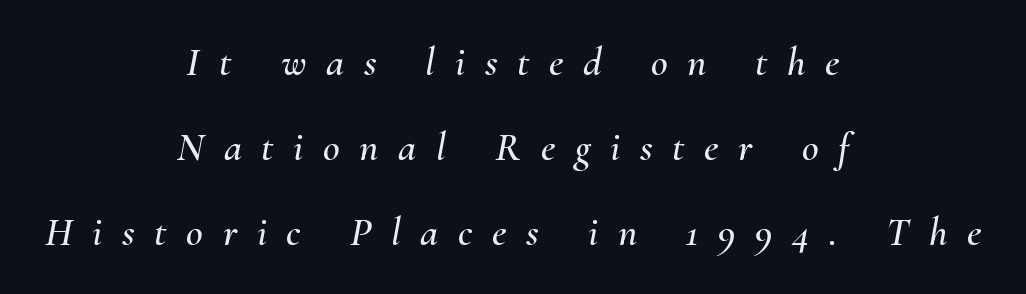
{"italic": "yes", "lean": "right", "slant_degrees": 10, "width": "normal", "stroke_contrast": "medium", "x_height": "small", "monospaced": "no", "underline": "no", "align": "center", "line_spacing": "loose", "line_spacing_ratio": 2.07, "letter_spacing": "wide", "letter_spacing_em": 0.48, "glyph_px": 41}
